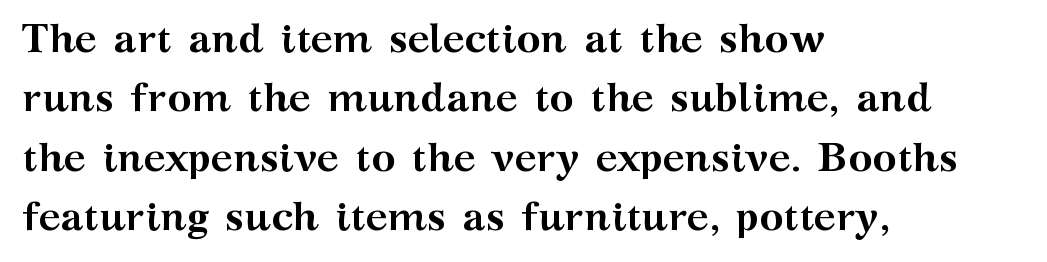
Q: Is the text bold? A: Yes.
Q: Is the text italic (slanted)? A: No, it is upright.
Q: Is the typeface a serif or a sans-serif typeface? A: Serif.
Q: Is the text underlined? A: No.
Q: How is the paragraph aligned? A: Left-aligned.
Q: Is the spacing between letters normal or unusually wide? A: Normal.
Q: Is the spacing between lines tight, normal or loose? A: Normal.
Q: Width (condensed, normal, or wide)? A: Wide.
Q: Stroke contrast? A: Medium.
Q: x-height? A: Medium.
Q: Monospaced? A: No.
